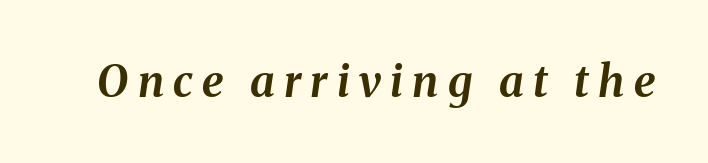
{"italic": "yes", "lean": "right", "slant_degrees": 8, "bold": "yes", "weight": "bold", "width": "normal", "stroke_contrast": "medium", "x_height": "medium", "monospaced": "no", "underline": "no", "letter_spacing": "wide", "letter_spacing_em": 0.21, "glyph_px": 44}
